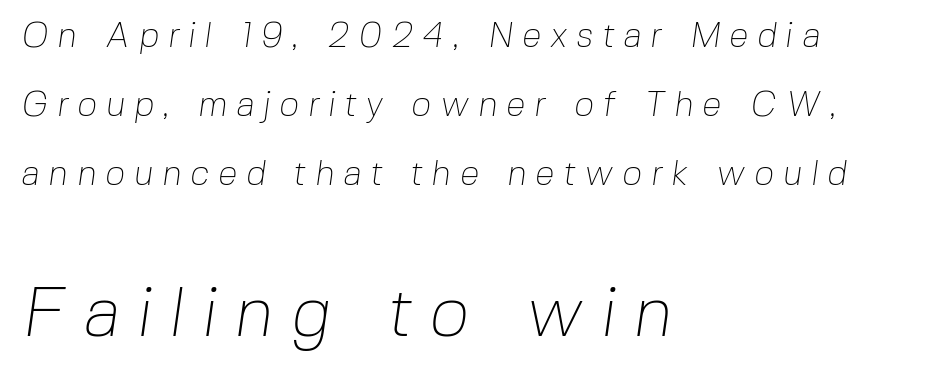
The image shows 70 px thin sans-serif type; set left-aligned, loose line spacing (1.97x), unusually wide letter spacing (+0.25 em), not underlined; the second (bottom) block is 2.0x larger; low stroke contrast and a medium x-height.
